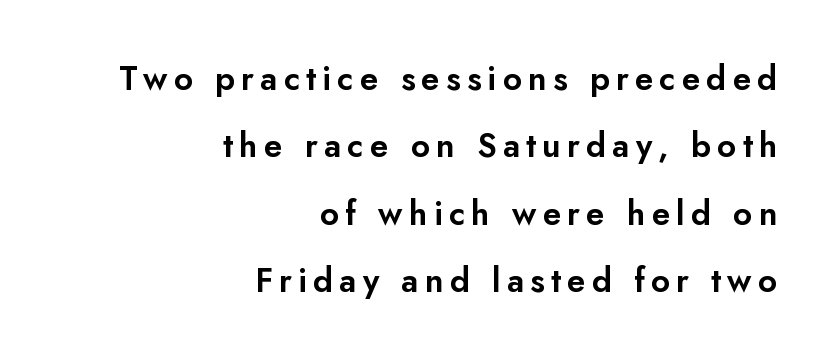
{"serif": "no", "italic": "no", "width": "normal", "stroke_contrast": "low", "x_height": "small", "monospaced": "no", "underline": "no", "align": "right", "line_spacing": "loose", "line_spacing_ratio": 2.04, "glyph_px": 33}
